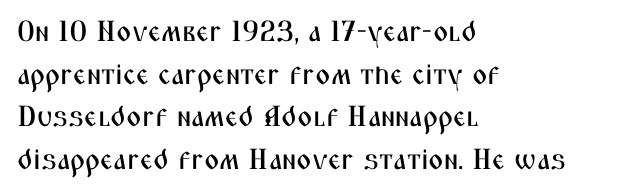
{"serif": "no", "italic": "no", "width": "condensed", "stroke_contrast": "medium", "x_height": "medium", "monospaced": "no", "underline": "no", "align": "left", "line_spacing": "normal", "line_spacing_ratio": 1.47, "letter_spacing": "normal", "letter_spacing_em": 0.0, "glyph_px": 29}
